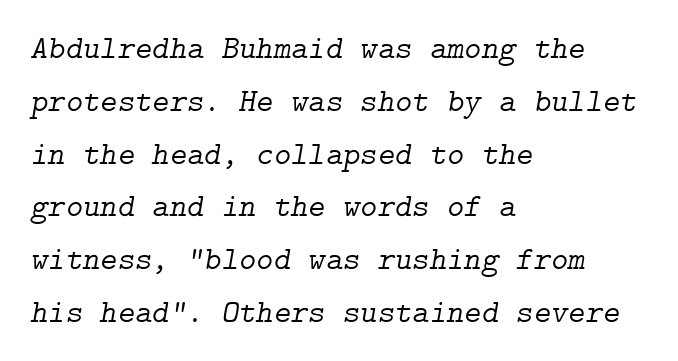
Q: Is the text bold? A: No.
Q: Is the text italic (slanted)? A: Yes, it leans right by about 9 degrees.
Q: Is the typeface a serif or a sans-serif typeface? A: Serif.
Q: Is the text underlined? A: No.
Q: How is the paragraph aligned? A: Left-aligned.
Q: Is the spacing between letters normal or unusually wide? A: Normal.
Q: Is the spacing between lines tight, normal or loose? A: Normal.
Q: Width (condensed, normal, or wide)? A: Normal.
Q: Stroke contrast? A: Low.
Q: x-height? A: Medium.
